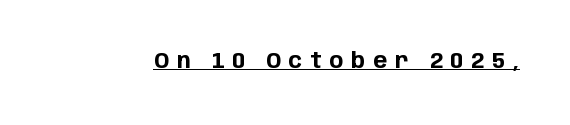
Q: Is the text bold? A: Yes.
Q: Is the text italic (slanted)? A: No, it is upright.
Q: Is the text underlined? A: Yes.
Q: Is the spacing between letters normal or unusually wide? A: Unusually wide.
